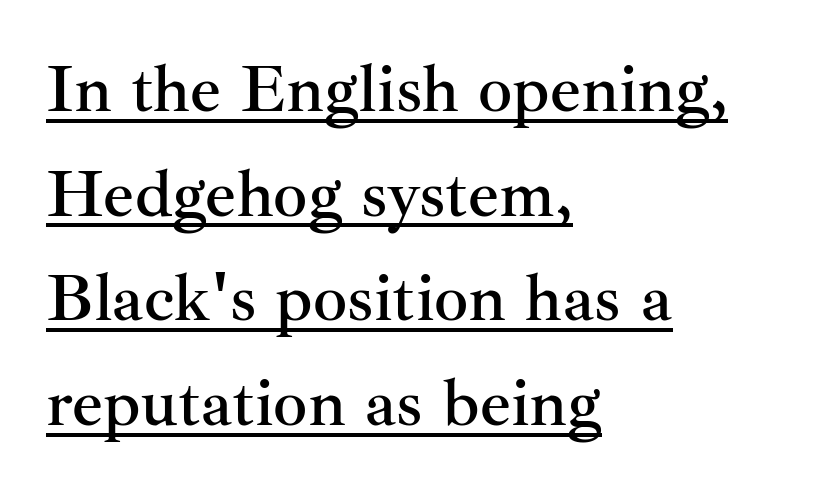
{"serif": "yes", "italic": "no", "width": "normal", "stroke_contrast": "medium", "x_height": "small", "monospaced": "no", "underline": "yes", "align": "left", "line_spacing": "normal", "line_spacing_ratio": 1.54, "letter_spacing": "normal", "letter_spacing_em": 0.0, "glyph_px": 68}
